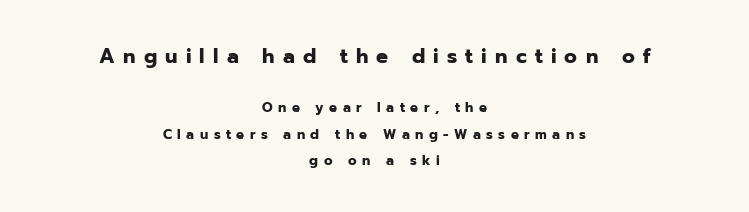
Q: Is the text bold? A: Yes.
Q: Is the text italic (slanted)? A: No, it is upright.
Q: Is the text underlined? A: No.
Q: How is the paragraph aligned? A: Centered.
Q: Is the spacing between letters normal or unusually wide? A: Unusually wide.
Q: Which block of text is set in a larger size, the first (top) or the second (bottom)? A: The first (top) one.
